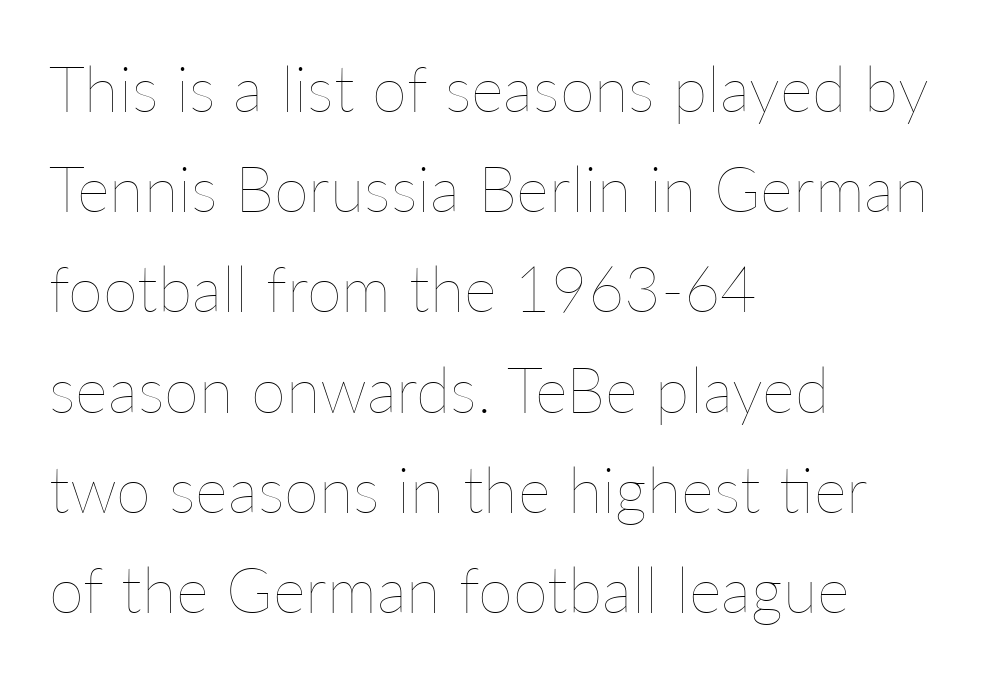
Q: Is the text bold? A: No.
Q: Is the text italic (slanted)? A: No, it is upright.
Q: Is the text underlined? A: No.
Q: How is the paragraph aligned? A: Left-aligned.
Q: Is the spacing between letters normal or unusually wide? A: Normal.
Q: Is the spacing between lines tight, normal or loose? A: Normal.
Q: Width (condensed, normal, or wide)? A: Normal.
Q: Stroke contrast? A: Low.
Q: x-height? A: Medium.
Q: Monospaced? A: No.
